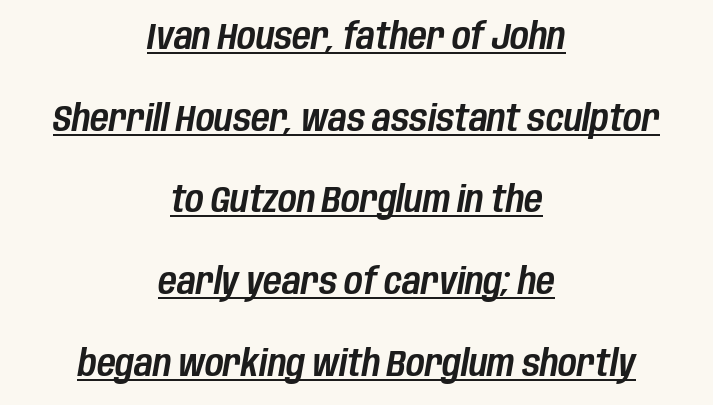
The line texture is even and compact thanks to regular tracking. Has an underline been added? It has. Teacher's note: observe the equal gaps on both sides — that is centered alignment. The whole block is typeset with a tilt. Character widths vary here, with narrow letters taking less room than wide ones.
